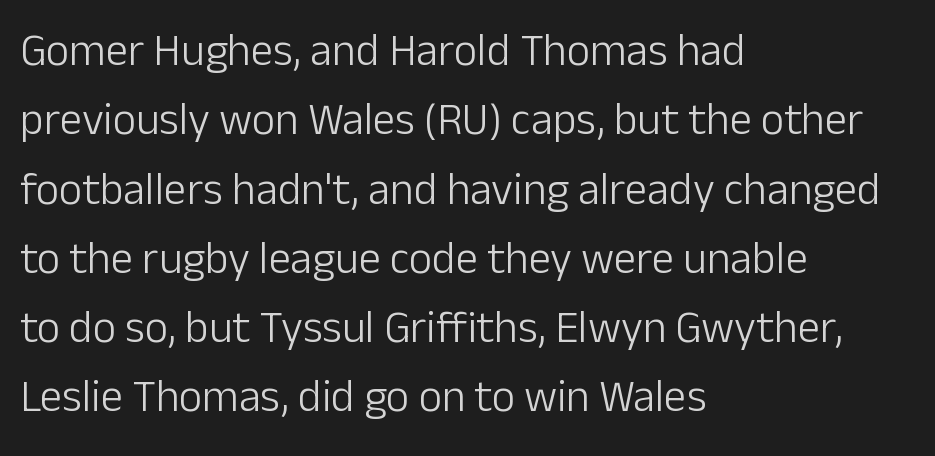
Q: Is the text bold? A: No.
Q: Is the text italic (slanted)? A: No, it is upright.
Q: Is the typeface a serif or a sans-serif typeface? A: Sans-serif.
Q: Is the text underlined? A: No.
Q: How is the paragraph aligned? A: Left-aligned.
Q: Is the spacing between letters normal or unusually wide? A: Normal.
Q: Is the spacing between lines tight, normal or loose? A: Normal.
Q: Width (condensed, normal, or wide)? A: Normal.
Q: Stroke contrast? A: Low.
Q: x-height? A: Medium.
Q: Monospaced? A: No.
